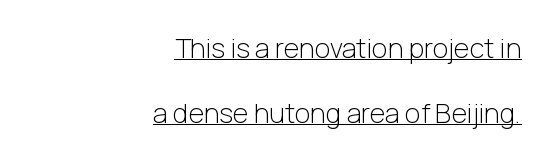
{"italic": "no", "bold": "no", "underline": "yes", "align": "right", "line_spacing": "loose", "line_spacing_ratio": 2.4, "letter_spacing": "normal", "letter_spacing_em": 0.0, "glyph_px": 27}
